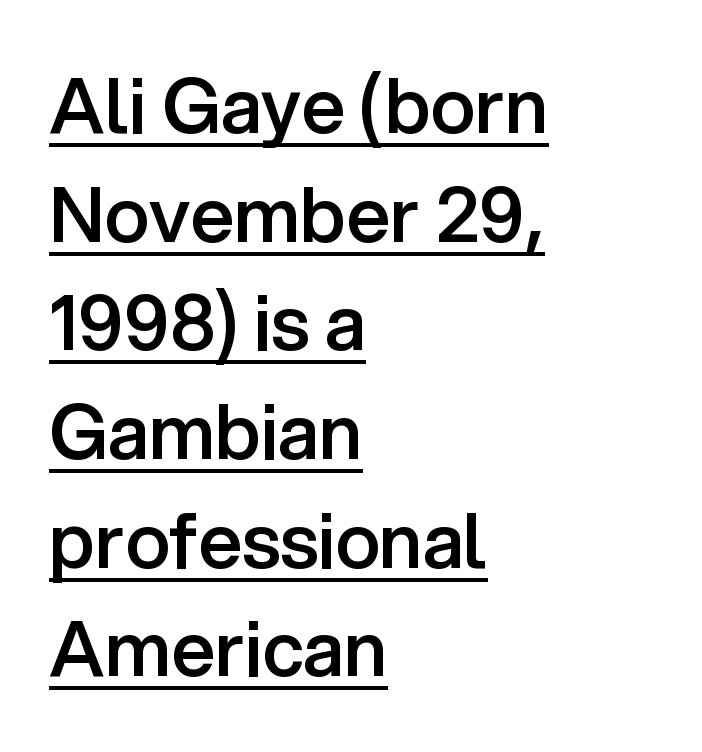
Leading matches the norm, producing a regular column. Tracking here is standard; glyphs follow each other at the usual distance. Unlike a traditional serif, this face leaves its strokes unadorned. Every character sits straight up, as roman type does.
